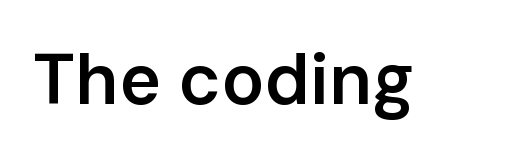
The image shows 71 px semibold sans-serif type, upright; set normal letter spacing, not underlined; low stroke contrast and a medium x-height.
